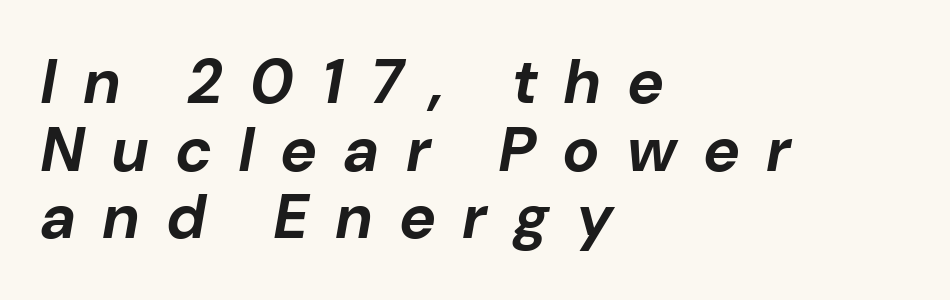
The font's italic variant was chosen for this text. The typesetting leans heavy: a genuine bold. The words here are not underlined. The passage shown stacks its lines with hardly any gap.
